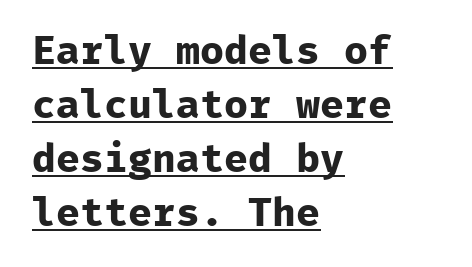
Q: Is the text bold? A: Yes.
Q: Is the text italic (slanted)? A: No, it is upright.
Q: Is the typeface a serif or a sans-serif typeface? A: Sans-serif.
Q: Is the text underlined? A: Yes.
Q: How is the paragraph aligned? A: Left-aligned.
Q: Is the spacing between letters normal or unusually wide? A: Normal.
Q: Is the spacing between lines tight, normal or loose? A: Normal.
Q: Width (condensed, normal, or wide)? A: Normal.
Q: Stroke contrast? A: Low.
Q: x-height? A: Medium.
Q: Monospaced? A: Yes.
